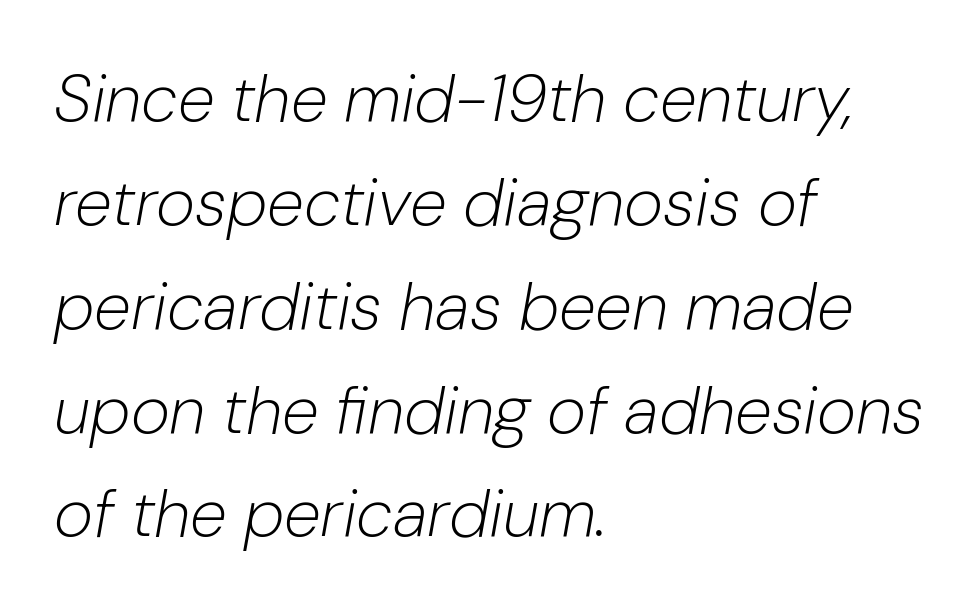
The image shows 67 px light type, italic (leaning right); set left-aligned, normal line spacing (1.55x), normal letter spacing, not underlined; low stroke contrast and a medium x-height.
